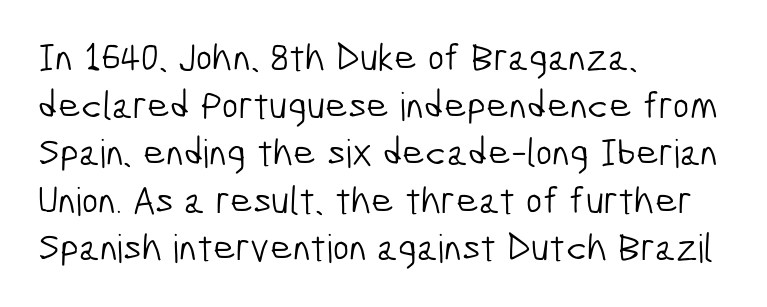
The image shows 39 px light, condensed sans-serif type; set left-aligned, line spacing 1.22x, normal letter spacing, not underlined; low stroke contrast and a medium x-height.
